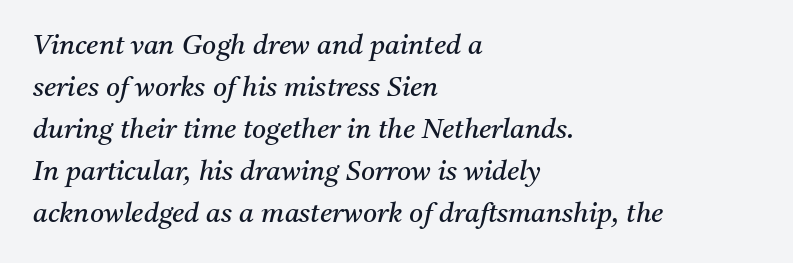
{"italic": "yes", "lean": "right", "slant_degrees": 11, "bold": "no", "underline": "no", "align": "left", "line_spacing": "normal", "line_spacing_ratio": 1.56, "letter_spacing": "normal", "letter_spacing_em": 0.0, "glyph_px": 27}
